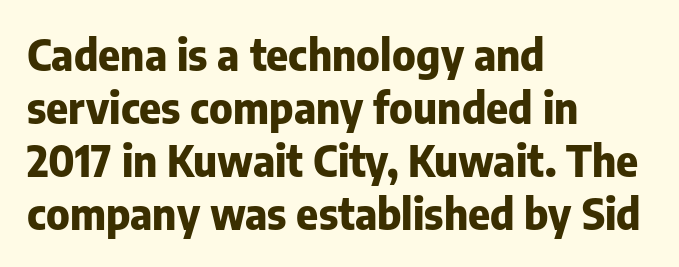
Q: Is the text bold? A: Yes.
Q: Is the text italic (slanted)? A: No, it is upright.
Q: Is the typeface a serif or a sans-serif typeface? A: Sans-serif.
Q: Is the text underlined? A: No.
Q: How is the paragraph aligned? A: Left-aligned.
Q: Is the spacing between letters normal or unusually wide? A: Normal.
Q: Is the spacing between lines tight, normal or loose? A: Normal.
Q: Width (condensed, normal, or wide)? A: Normal.
Q: Stroke contrast? A: Low.
Q: x-height? A: Medium.
Q: Monospaced? A: No.
